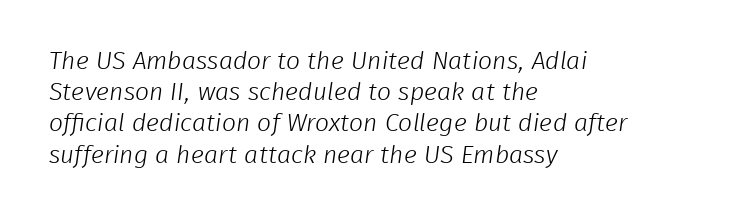
Q: Is the text bold? A: No.
Q: Is the text underlined? A: No.
Q: How is the paragraph aligned? A: Left-aligned.
Q: Is the spacing between letters normal or unusually wide? A: Normal.
Q: Is the spacing between lines tight, normal or loose? A: Normal.
